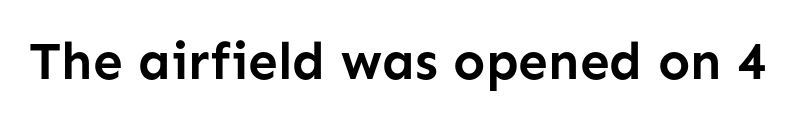
The typography opts for an upright posture over an oblique one. You could call the tracking neutral — neither tight nor loose. The typeface chosen for these lines omits serifs. A full-strength bold gives these letters their thick strokes.
